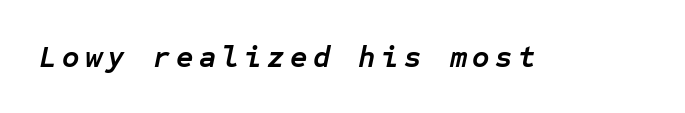
{"italic": "yes", "lean": "right", "slant_degrees": 12, "bold": "yes", "weight": "semibold", "width": "normal", "stroke_contrast": "low", "x_height": "medium", "monospaced": "yes", "underline": "no", "glyph_px": 30}
